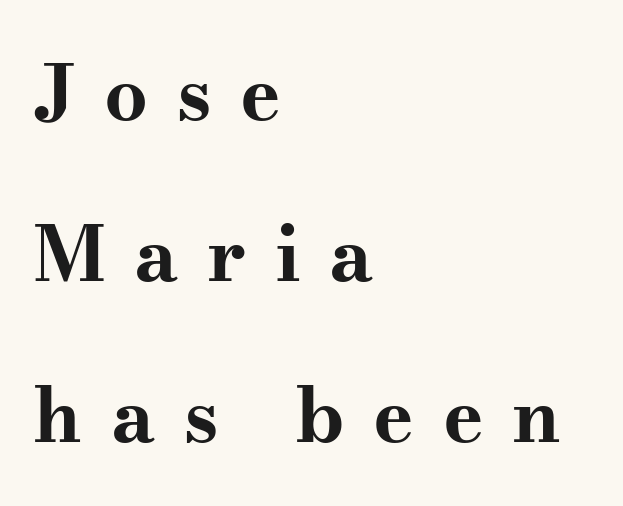
Notice how thick the strokes are: this is what a full bold looks like. You could not count columns in this text — the font is proportionally spaced. Observe the serifs anchoring each vertical stroke in this sample. Type without underlining.
